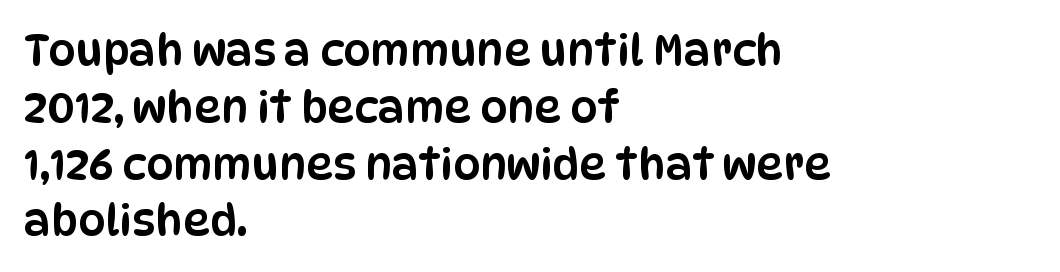
The image shows 43 px condensed sans-serif type, upright; set left-aligned, normal line spacing (1.32x), normal letter spacing, not underlined; low stroke contrast and a large x-height.
